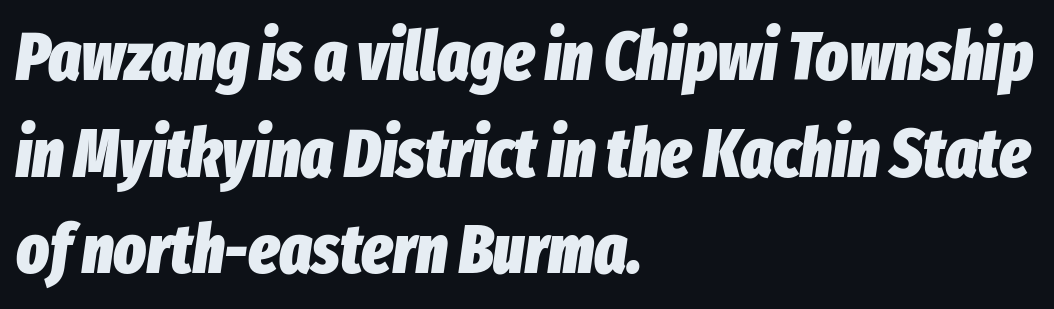
Glance below the letters and you will spot only blank space. The line-height multiplier appears to be the usual default. The letterforms sit shoulder to shoulder at normal distance. Looks like regular typesetting: each glyph gets only the width it needs.
